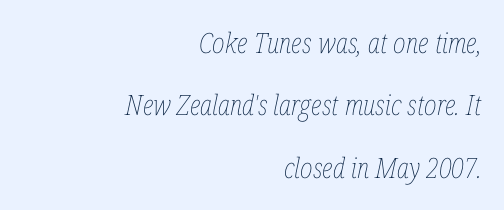
{"italic": "yes", "lean": "right", "slant_degrees": 12, "bold": "no", "weight": "thin", "width": "condensed", "stroke_contrast": "low", "x_height": "medium", "monospaced": "no", "underline": "no", "align": "right", "line_spacing": "loose", "line_spacing_ratio": 2.23, "letter_spacing": "normal", "letter_spacing_em": 0.0, "glyph_px": 28}
